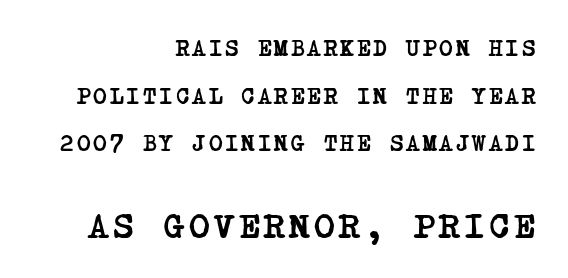
The image shows 35 px semibold, condensed serif type; set right-aligned, loose line spacing (2.07x), not underlined; the second (bottom) block is 1.52x larger; low stroke contrast and a large x-height.
